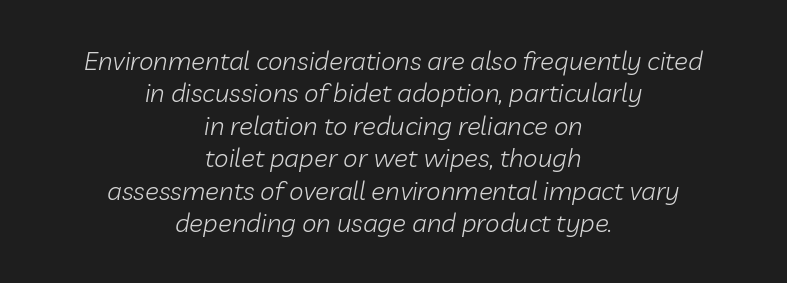
{"italic": "yes", "lean": "right", "slant_degrees": 10, "bold": "no", "underline": "no", "align": "center", "line_spacing": "normal", "line_spacing_ratio": 1.25, "letter_spacing": "normal", "letter_spacing_em": 0.0, "glyph_px": 26}
